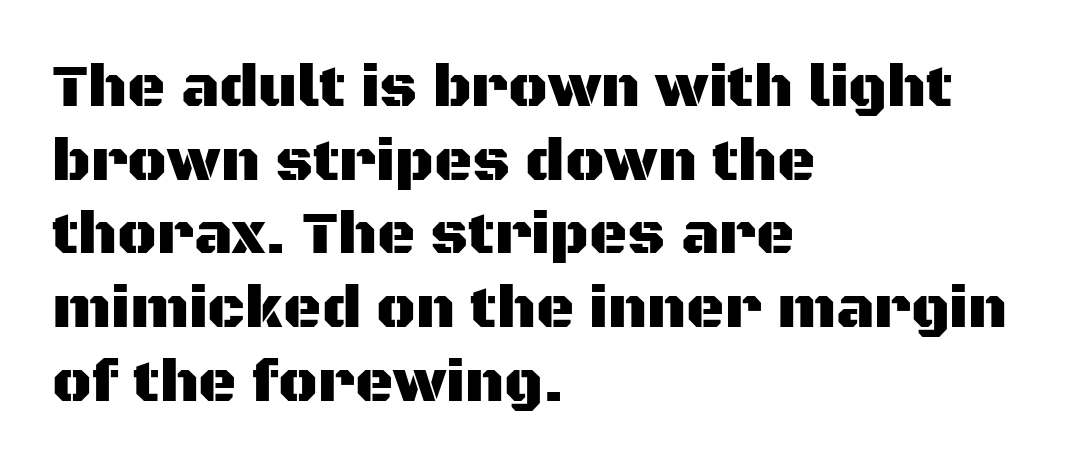
{"serif": "no", "italic": "no", "width": "normal", "stroke_contrast": "medium", "x_height": "large", "monospaced": "no", "underline": "no", "align": "left", "line_spacing": "normal", "line_spacing_ratio": 1.25, "letter_spacing": "normal", "letter_spacing_em": 0.0, "glyph_px": 59}
